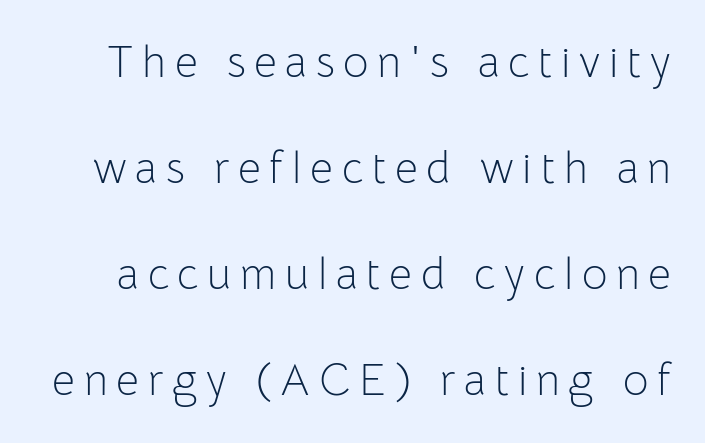
Q: Is the text bold? A: No.
Q: Is the text italic (slanted)? A: No, it is upright.
Q: Is the typeface a serif or a sans-serif typeface? A: Sans-serif.
Q: Is the text underlined? A: No.
Q: Is the spacing between letters normal or unusually wide? A: Unusually wide.
Q: Is the spacing between lines tight, normal or loose? A: Loose.
Q: Width (condensed, normal, or wide)? A: Normal.
Q: Stroke contrast? A: Low.
Q: x-height? A: Medium.
Q: Monospaced? A: No.
